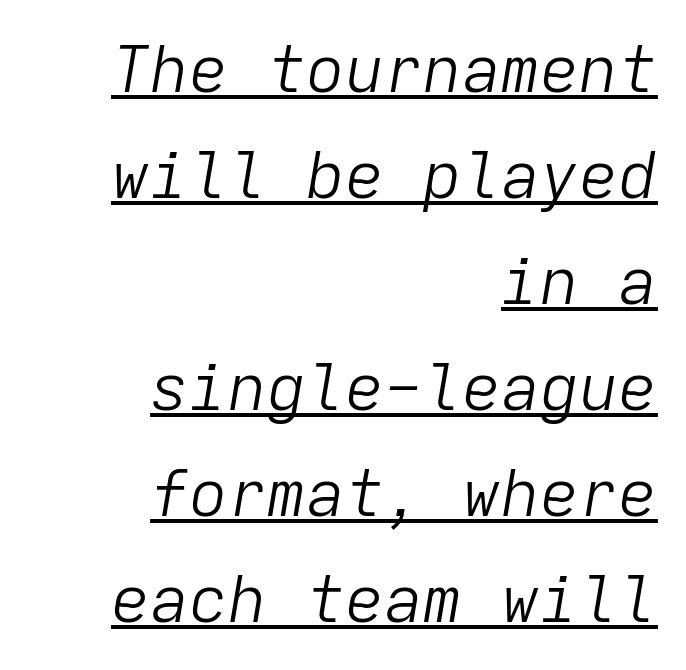
Q: Is the text bold? A: No.
Q: Is the text italic (slanted)? A: Yes, it leans right by about 9 degrees.
Q: Is the text underlined? A: Yes.
Q: How is the paragraph aligned? A: Right-aligned.
Q: Is the spacing between letters normal or unusually wide? A: Normal.
Q: Is the spacing between lines tight, normal or loose? A: Normal.
Q: Width (condensed, normal, or wide)? A: Normal.
Q: Stroke contrast? A: Low.
Q: x-height? A: Medium.
Q: Monospaced? A: Yes.
